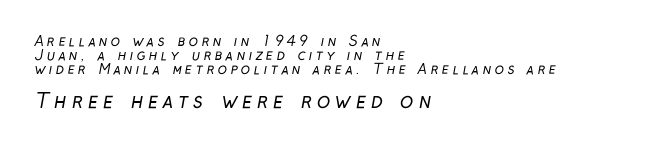
{"bold": "no", "underline": "no", "align": "left", "line_spacing": "tight", "line_spacing_ratio": 1.01, "letter_spacing": "wide", "letter_spacing_em": 0.25, "larger_block": "second", "size_ratio": 1.43, "glyph_px": 20}
